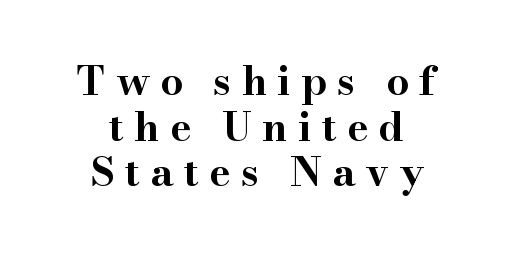
{"serif": "yes", "italic": "no", "bold": "yes", "weight": "bold", "width": "wide", "stroke_contrast": "high", "x_height": "small", "monospaced": "no", "underline": "no", "align": "center", "line_spacing": "tight", "line_spacing_ratio": 1.14, "letter_spacing": "wide", "letter_spacing_em": 0.26, "glyph_px": 40}
